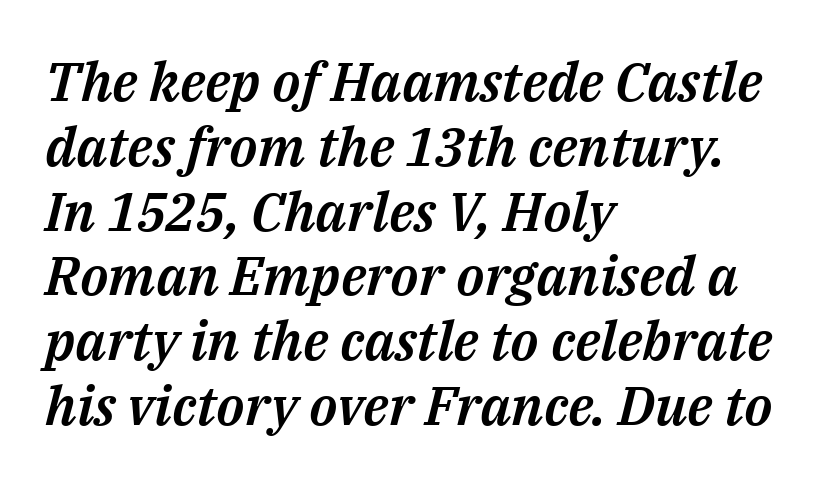
The image shows 54 px text type, italic (leaning right); set left-aligned, line spacing 1.2x, normal letter spacing, not underlined; medium stroke contrast and a medium x-height.
